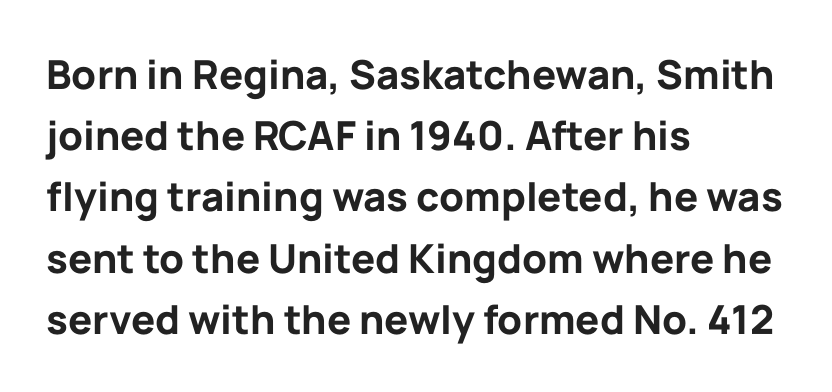
{"serif": "no", "italic": "no", "bold": "yes", "weight": "bold", "width": "normal", "stroke_contrast": "low", "x_height": "medium", "monospaced": "no", "underline": "no", "align": "left", "line_spacing": "normal", "line_spacing_ratio": 1.53, "letter_spacing": "normal", "letter_spacing_em": 0.0, "glyph_px": 40}
